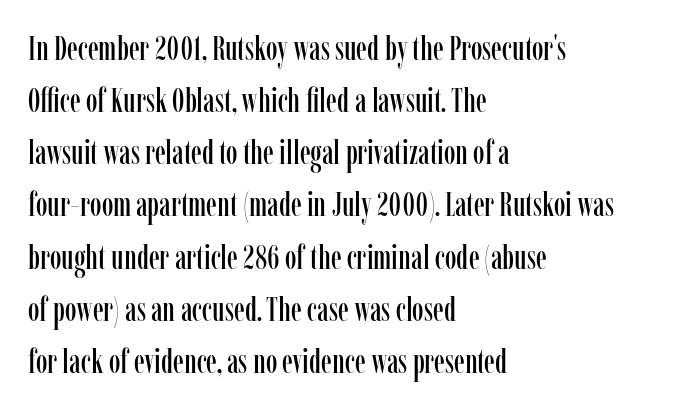
The line-height multiplier appears to be the usual default. This rendering employs a face with finishing strokes, i.e., a serif. The rendering uses natural spacing where letterforms have individual widths. These lines are set flush left with a ragged right edge.
